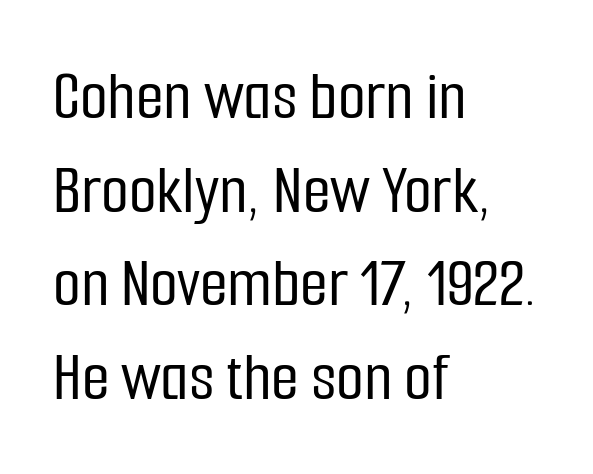
Q: Is the text italic (slanted)? A: No, it is upright.
Q: Is the typeface a serif or a sans-serif typeface? A: Sans-serif.
Q: Is the text underlined? A: No.
Q: How is the paragraph aligned? A: Left-aligned.
Q: Is the spacing between letters normal or unusually wide? A: Normal.
Q: Is the spacing between lines tight, normal or loose? A: Normal.
Q: Width (condensed, normal, or wide)? A: Condensed.
Q: Stroke contrast? A: Low.
Q: x-height? A: Medium.
Q: Monospaced? A: No.
